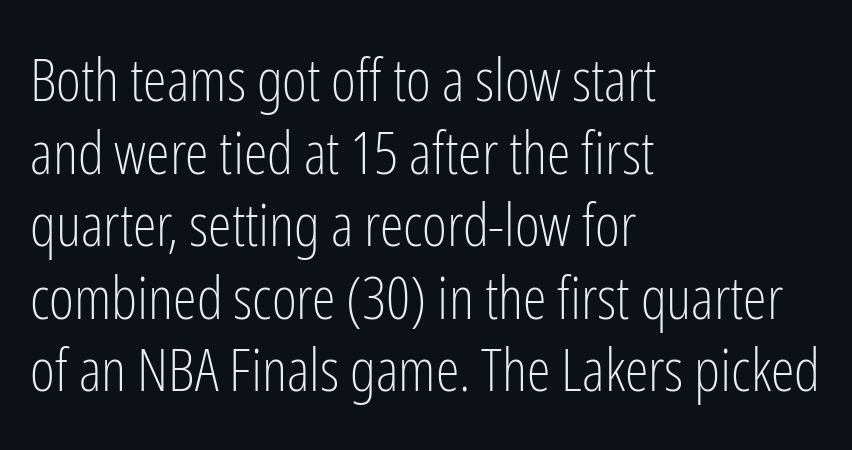
Q: Is the text bold? A: No.
Q: Is the text italic (slanted)? A: No, it is upright.
Q: Is the typeface a serif or a sans-serif typeface? A: Sans-serif.
Q: Is the text underlined? A: No.
Q: How is the paragraph aligned? A: Left-aligned.
Q: Is the spacing between letters normal or unusually wide? A: Normal.
Q: Width (condensed, normal, or wide)? A: Condensed.
Q: Stroke contrast? A: Low.
Q: x-height? A: Medium.
Q: Monospaced? A: No.
